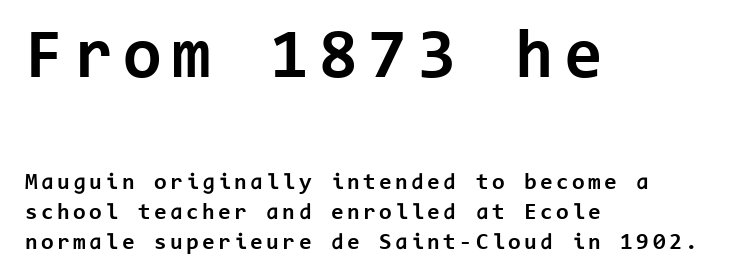
The image shows 70 px bold sans-serif type, upright, monospaced; set left-aligned, normal line spacing (1.29x), not underlined; the first (top) block is 3.04x larger; low stroke contrast and a medium x-height.
